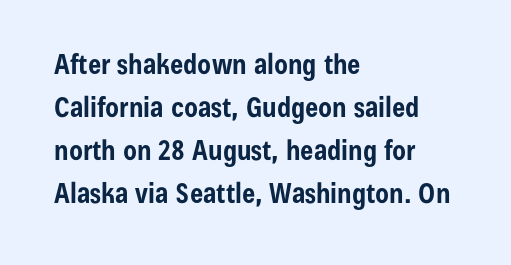
{"serif": "no", "italic": "no", "bold": "yes", "weight": "bold", "width": "condensed", "stroke_contrast": "low", "x_height": "medium", "monospaced": "no", "underline": "no", "align": "left", "line_spacing": "normal", "line_spacing_ratio": 1.54, "letter_spacing": "normal", "letter_spacing_em": 0.0, "glyph_px": 28}
